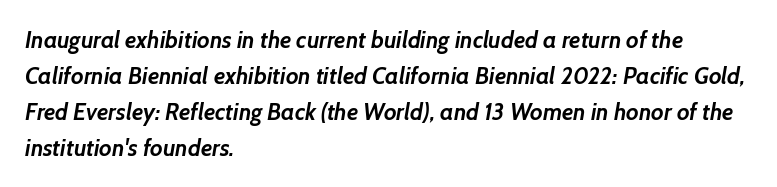
Observe the ordinary spacing: letters are neighbours, not strangers. You'd pick this weight for a headline — it's a proper bold. The rag falls on the right side of this text block. Quick note: underline off.
